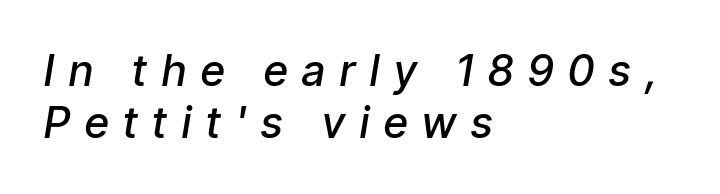
The lettering tilts uniformly, giving the passage an italic look. Firm but not heavy-handed strokes: this text is semibold. Loose tracking; the words dissolve into strings of separated letters. These lines are rendered in a variable-pitch font. The rendering anchors every line to the left-hand side. Clear beneath every line of the passage.
